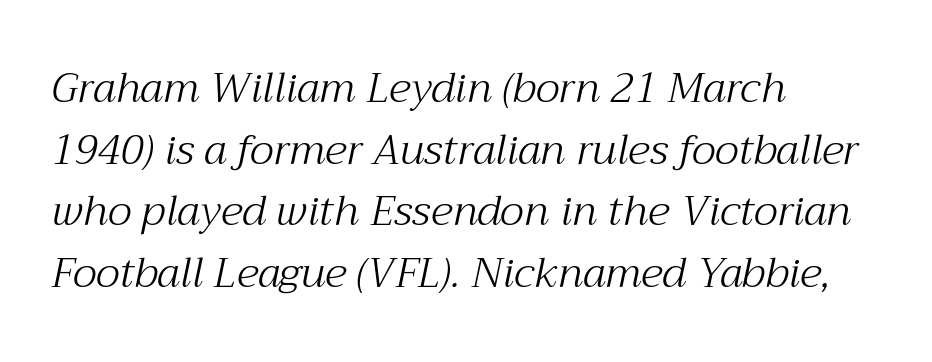
{"serif": "yes", "italic": "yes", "lean": "right", "slant_degrees": 12, "bold": "no", "weight": "light", "width": "normal", "stroke_contrast": "medium", "x_height": "medium", "monospaced": "no", "underline": "no", "align": "left", "line_spacing": "normal", "line_spacing_ratio": 1.47, "letter_spacing": "normal", "letter_spacing_em": 0.0, "glyph_px": 42}
